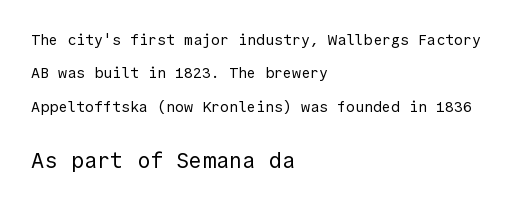
The image shows 22 px text type, upright; set left-aligned, loose line spacing (2.22x), normal letter spacing, not underlined; the second (bottom) block is 1.47x larger.
